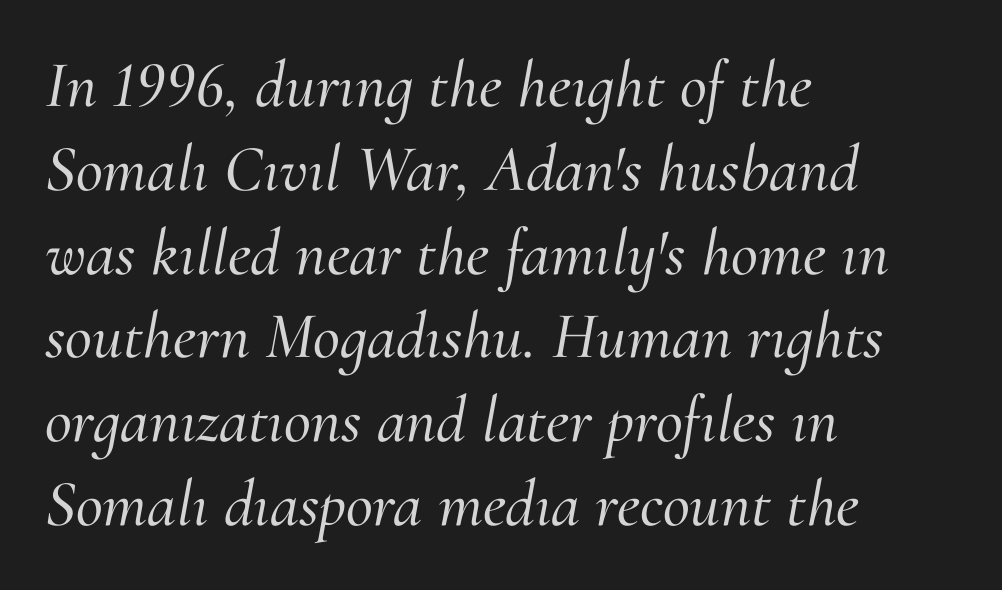
A typesetter would label this face a serif. Rendered with sloped, italic letterforms. Alignment: flush left. Default kerning and tracking; the words read as compact shapes. You could not count columns in this text — the font is proportionally spaced. The block of text has a typical density, with ordinary space between rows.
